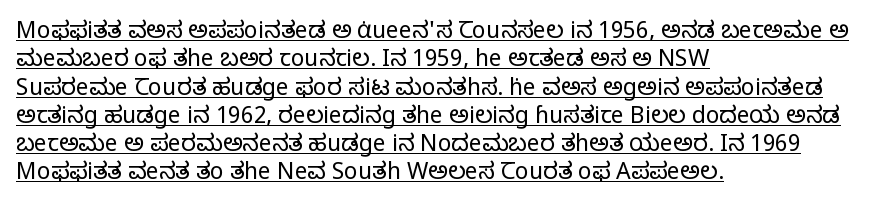
{"italic": "no", "bold": "no", "underline": "yes", "align": "left", "line_spacing_ratio": 1.23, "letter_spacing": "normal", "letter_spacing_em": 0.0, "glyph_px": 23}
